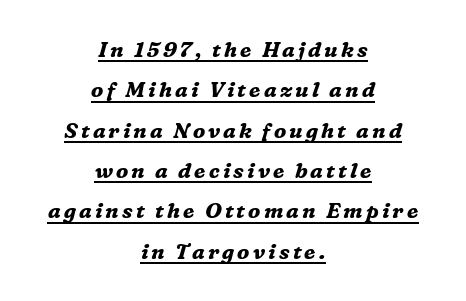
Q: Is the text bold? A: Yes.
Q: Is the text italic (slanted)? A: Yes, it leans right by about 16 degrees.
Q: Is the text underlined? A: Yes.
Q: How is the paragraph aligned? A: Centered.
Q: Is the spacing between lines tight, normal or loose? A: Loose.
